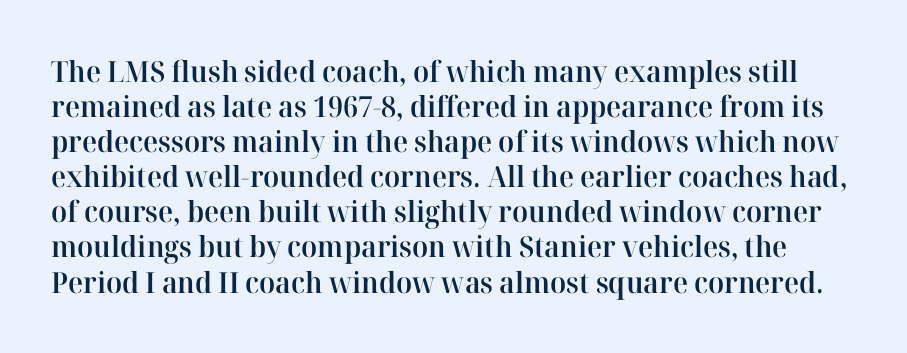
The rendering uses natural spacing where letterforms have individual widths. The letterforms sit shoulder to shoulder at normal distance. A somewhat darkened texture: the type is semibold rather than bold. Glance below the letters and you will spot only blank space. Tall strokes in this sample are plumb rather than angled. Does the type have serifs? Yes, each stem ends in a small foot.
